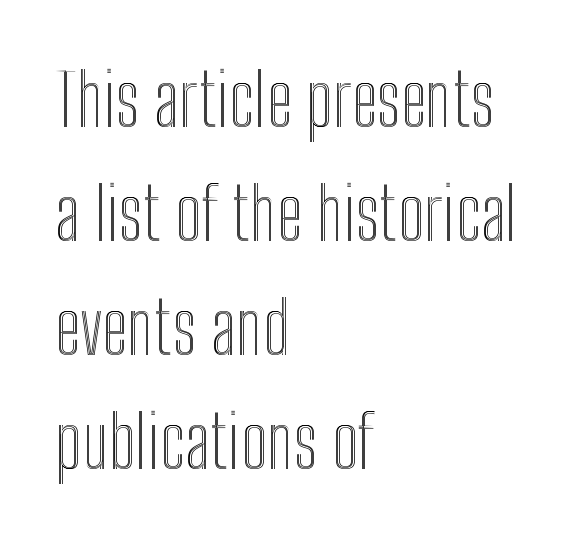
{"italic": "no", "width": "condensed", "x_height": "medium", "monospaced": "no", "underline": "no", "align": "left", "line_spacing": "normal", "line_spacing_ratio": 1.56, "letter_spacing": "normal", "letter_spacing_em": 0.0, "glyph_px": 73}
